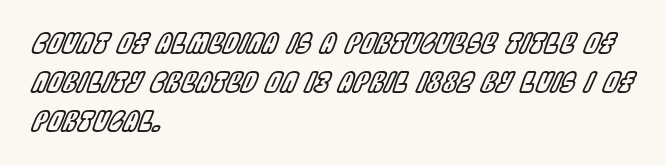
{"italic": "yes", "lean": "right", "slant_degrees": 22, "underline": "no", "align": "left", "line_spacing": "normal", "line_spacing_ratio": 1.45, "letter_spacing": "normal", "letter_spacing_em": 0.0, "glyph_px": 27}
